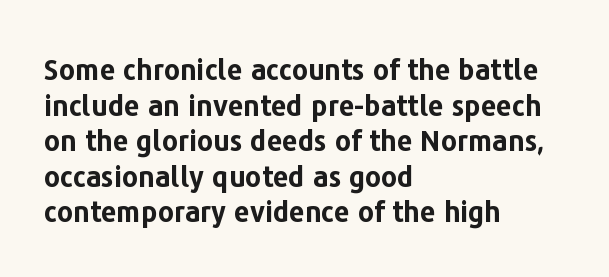
The image shows 28 px bold sans-serif type, upright; set left-aligned, normal line spacing (1.27x), normal letter spacing, not underlined; low stroke contrast and a medium x-height.
